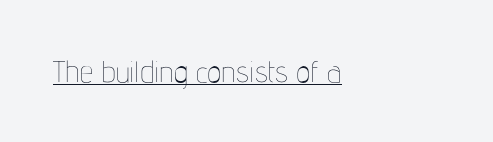
The image shows 30 px thin, condensed type, upright; set left-aligned, normal letter spacing, underlined; low stroke contrast and a medium x-height.
